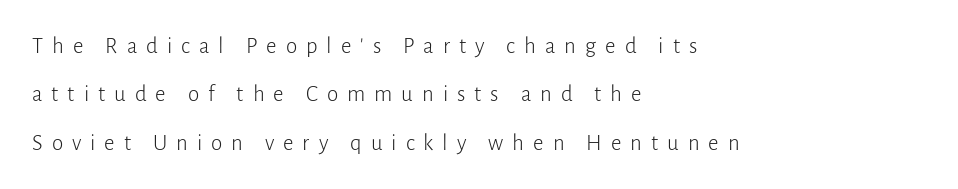
{"italic": "no", "bold": "no", "underline": "no", "align": "left", "line_spacing": "loose", "line_spacing_ratio": 2.1, "letter_spacing": "wide", "letter_spacing_em": 0.39, "glyph_px": 23}
